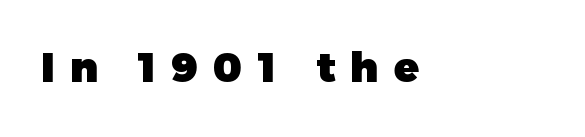
{"serif": "no", "italic": "no", "bold": "yes", "weight": "heavy", "width": "normal", "stroke_contrast": "low", "x_height": "medium", "monospaced": "no", "underline": "no", "letter_spacing": "wide", "letter_spacing_em": 0.38, "glyph_px": 41}
